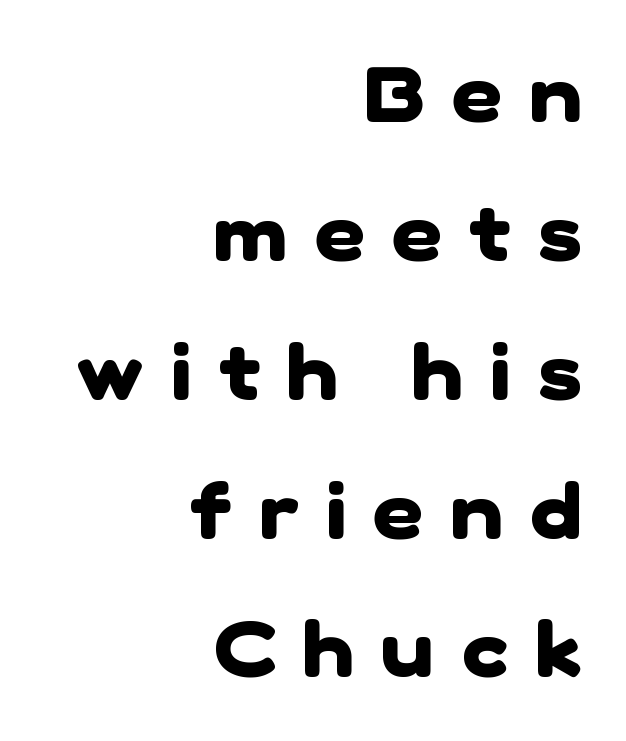
Look at the bottom of the vertical strokes: they stop flat, with no serifs. Letters rest on an invisible, unmarked baseline. These words are printed bold, with thick strokes throughout. The line texture is sparse and dotted thanks to wide tracking. Alignment: flush right.
